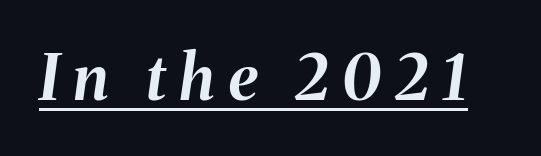
The image shows 62 px bold type, italic (leaning right); set unusually wide letter spacing (+0.22 em), underlined; medium stroke contrast and a medium x-height.
